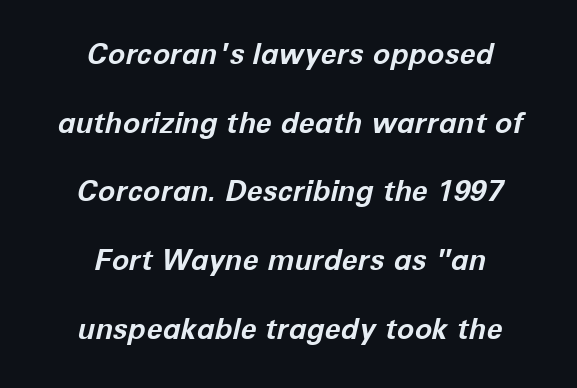
Q: Is the text bold? A: Yes.
Q: Is the text italic (slanted)? A: Yes, it leans right by about 12 degrees.
Q: Is the text underlined? A: No.
Q: How is the paragraph aligned? A: Centered.
Q: Is the spacing between letters normal or unusually wide? A: Normal.
Q: Is the spacing between lines tight, normal or loose? A: Loose.
Q: Width (condensed, normal, or wide)? A: Normal.
Q: Stroke contrast? A: Low.
Q: x-height? A: Medium.
Q: Monospaced? A: No.
